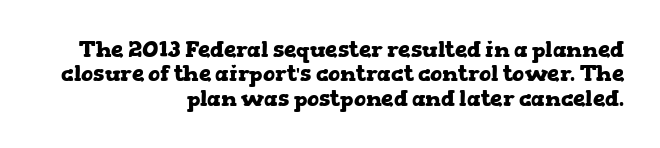
{"italic": "no", "bold": "yes", "underline": "no", "align": "right", "line_spacing": "tight", "line_spacing_ratio": 1.11, "letter_spacing": "normal", "letter_spacing_em": 0.0, "glyph_px": 22}
